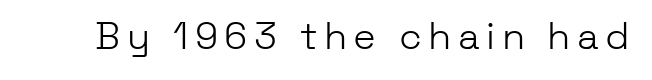
{"serif": "no", "italic": "no", "bold": "no", "weight": "light", "width": "normal", "stroke_contrast": "low", "x_height": "medium", "monospaced": "no", "underline": "no", "glyph_px": 38}
